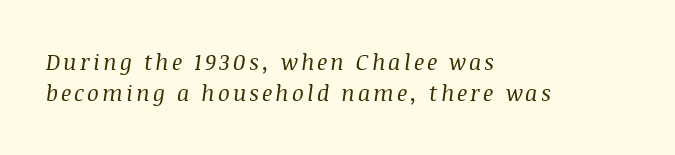
A quiet, ordinary-to-light weight characterises the typeface. Italic: yes, the glyphs are oblique. Check under the words: just untouched page. Horizontal bands of white between lines are of average thickness.
